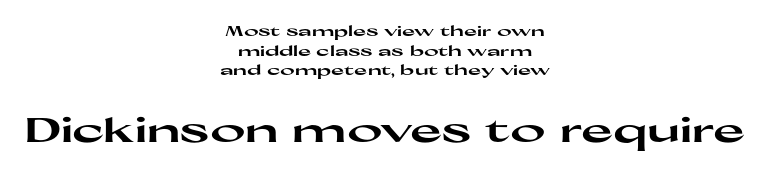
{"serif": "no", "italic": "no", "bold": "yes", "weight": "heavy", "width": "wide", "stroke_contrast": "high", "x_height": "medium", "monospaced": "no", "underline": "no", "align": "center", "line_spacing": "normal", "line_spacing_ratio": 1.4, "letter_spacing": "normal", "letter_spacing_em": 0.0, "larger_block": "second", "size_ratio": 2.43, "glyph_px": 34}
